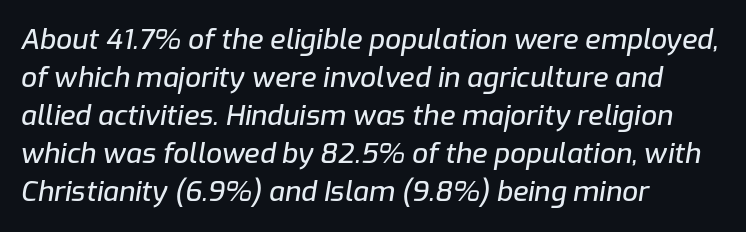
{"italic": "yes", "lean": "right", "slant_degrees": 9, "width": "normal", "stroke_contrast": "low", "x_height": "medium", "monospaced": "no", "underline": "no", "align": "left", "line_spacing": "normal", "line_spacing_ratio": 1.36, "letter_spacing": "normal", "letter_spacing_em": 0.0, "glyph_px": 28}
